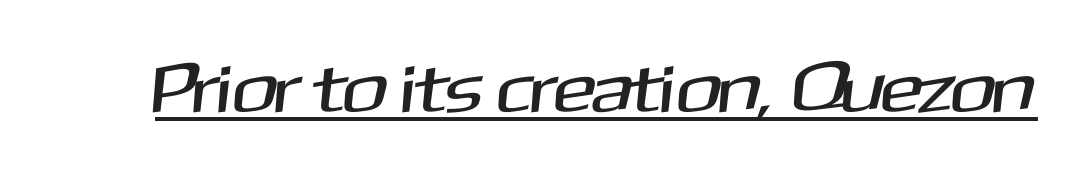
The image shows 71 px sans-serif type; set normal letter spacing, underlined; medium stroke contrast and a medium x-height.
